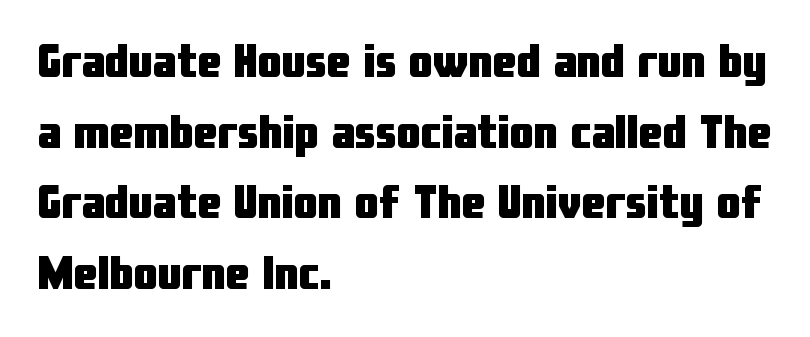
These words are printed bold, with thick strokes throughout. Leftover space on each line is placed entirely after the last word. Type without underlining. Baseline-to-baseline distance is the conventional proportion of letter height. Nope, no serifs anywhere on these letters. The specimen reads as upright at a glance.
